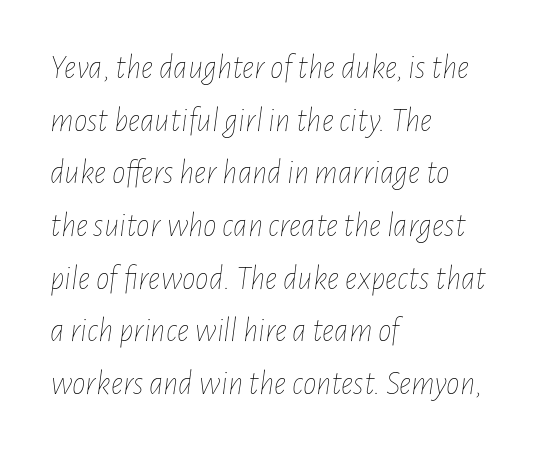
{"italic": "yes", "lean": "right", "slant_degrees": 7, "bold": "no", "weight": "thin", "width": "condensed", "stroke_contrast": "low", "x_height": "medium", "monospaced": "no", "underline": "no", "align": "left", "line_spacing": "normal", "line_spacing_ratio": 1.55, "letter_spacing": "normal", "letter_spacing_em": 0.0, "glyph_px": 34}
